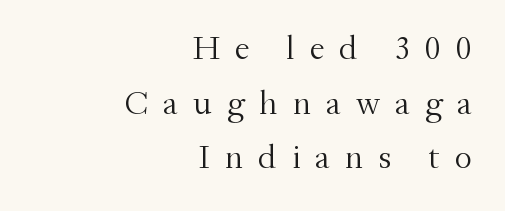
Q: Is the text bold? A: No.
Q: Is the text italic (slanted)? A: No, it is upright.
Q: Is the typeface a serif or a sans-serif typeface? A: Serif.
Q: Is the text underlined? A: No.
Q: How is the paragraph aligned? A: Right-aligned.
Q: Is the spacing between letters normal or unusually wide? A: Unusually wide.
Q: Is the spacing between lines tight, normal or loose? A: Normal.
Q: Width (condensed, normal, or wide)? A: Normal.
Q: Stroke contrast? A: Medium.
Q: x-height? A: Small.
Q: Monospaced? A: No.
